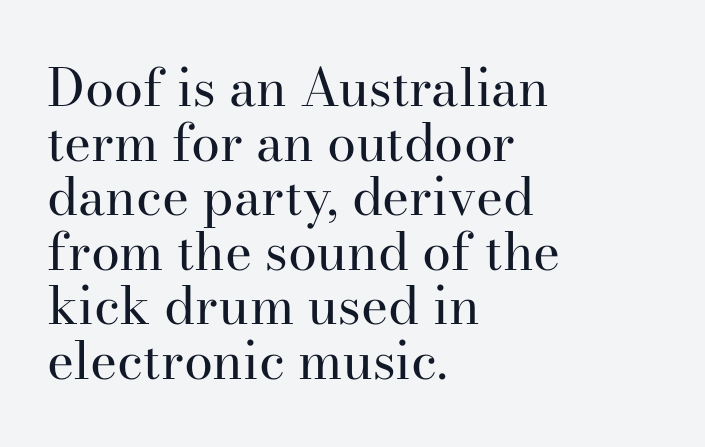
{"serif": "yes", "italic": "no", "bold": "no", "weight": "regular", "width": "normal", "stroke_contrast": "high", "x_height": "small", "monospaced": "no", "underline": "no", "align": "left", "line_spacing": "tight", "line_spacing_ratio": 1.05, "letter_spacing": "normal", "letter_spacing_em": 0.0, "glyph_px": 52}
